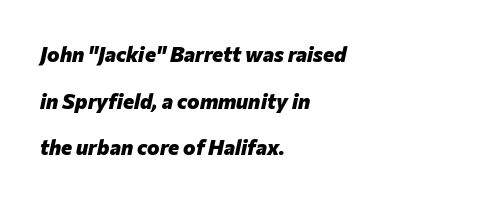
The image shows 21 px bold type, italic (leaning right); set left-aligned, loose line spacing (2.22x), normal letter spacing, not underlined.
